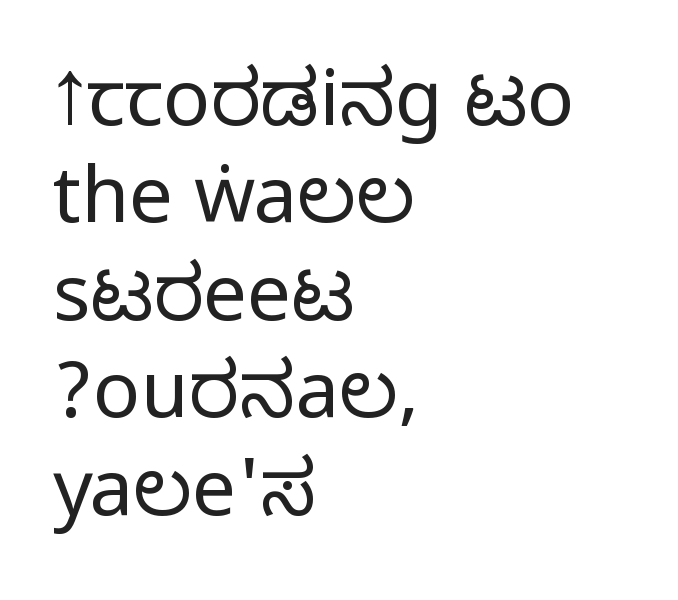
Honestly, the row spacing looks completely unremarkable. Short note: letters normally spaced. The font family rendered here belongs to the sans-serif group. The face used here is proportionally spaced, like ordinary book or web type.
